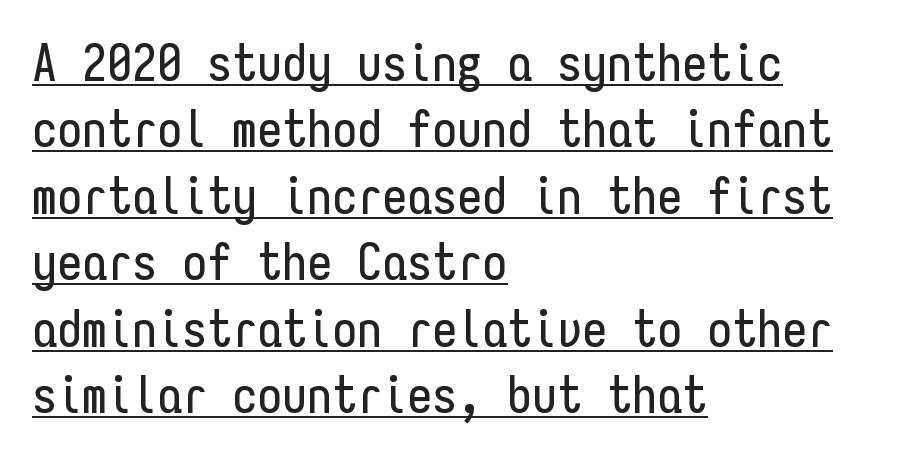
The image shows 50 px condensed sans-serif type, upright, monospaced; set left-aligned, normal line spacing (1.33x), normal letter spacing, underlined; low stroke contrast and a medium x-height.
